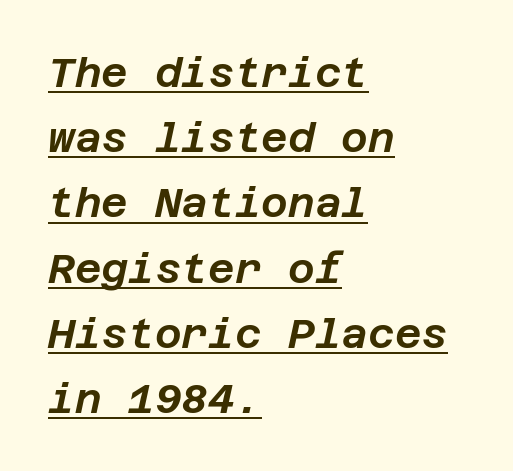
The image shows 41 px text type, italic (leaning right); set left-aligned, normal line spacing (1.59x), normal letter spacing, underlined; low stroke contrast and a large x-height.
